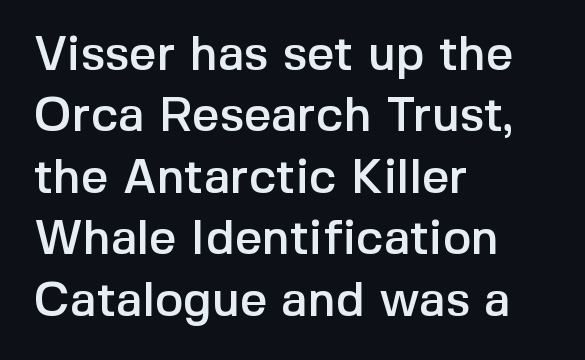
{"serif": "no", "italic": "no", "width": "normal", "x_height": "medium", "monospaced": "no", "underline": "no", "align": "left", "line_spacing": "normal", "line_spacing_ratio": 1.28, "letter_spacing": "normal", "letter_spacing_em": 0.0, "glyph_px": 48}
